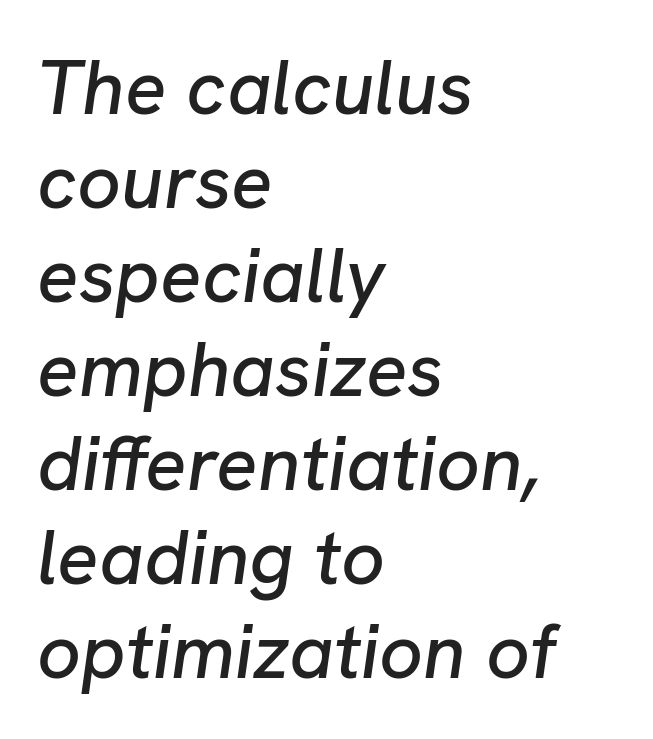
{"italic": "yes", "lean": "right", "slant_degrees": 8, "width": "normal", "stroke_contrast": "low", "x_height": "medium", "monospaced": "no", "underline": "no", "align": "left", "line_spacing_ratio": 1.22, "letter_spacing": "normal", "letter_spacing_em": 0.0, "glyph_px": 77}
